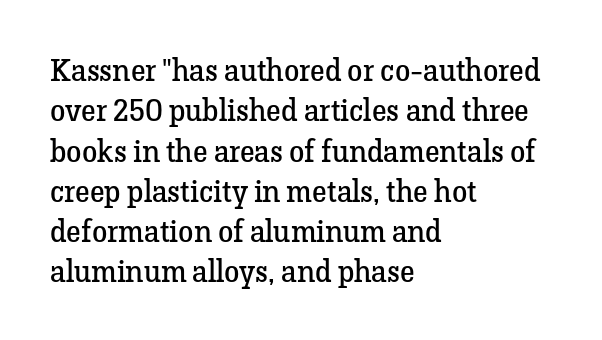
The image shows 31 px regular-weight serif type, upright; set left-aligned, normal line spacing (1.3x), normal letter spacing, not underlined; low stroke contrast and a medium x-height.
